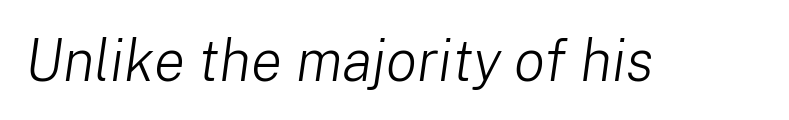
Q: Is the text bold? A: No.
Q: Is the text italic (slanted)? A: Yes, it leans right by about 8 degrees.
Q: Is the text underlined? A: No.
Q: Is the spacing between letters normal or unusually wide? A: Normal.
Q: Width (condensed, normal, or wide)? A: Normal.
Q: Stroke contrast? A: Low.
Q: x-height? A: Medium.
Q: Monospaced? A: No.
